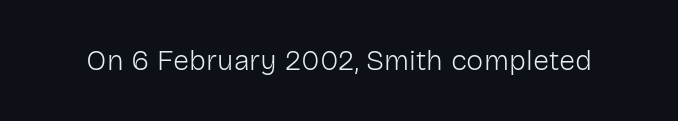
{"serif": "no", "italic": "no", "bold": "no", "weight": "light", "width": "normal", "stroke_contrast": "low", "x_height": "medium", "monospaced": "no", "underline": "no", "letter_spacing": "normal", "letter_spacing_em": 0.0, "glyph_px": 29}
